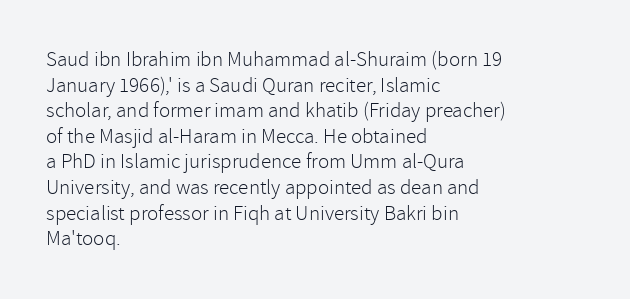
Q: Is the text bold? A: No.
Q: Is the text italic (slanted)? A: No, it is upright.
Q: Is the text underlined? A: No.
Q: How is the paragraph aligned? A: Left-aligned.
Q: Is the spacing between letters normal or unusually wide? A: Normal.
